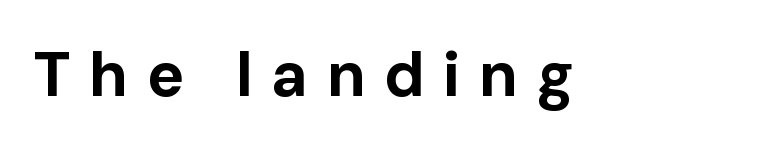
The image shows 63 px bold sans-serif type, upright; set unusually wide letter spacing (+0.29 em), not underlined; low stroke contrast and a medium x-height.
